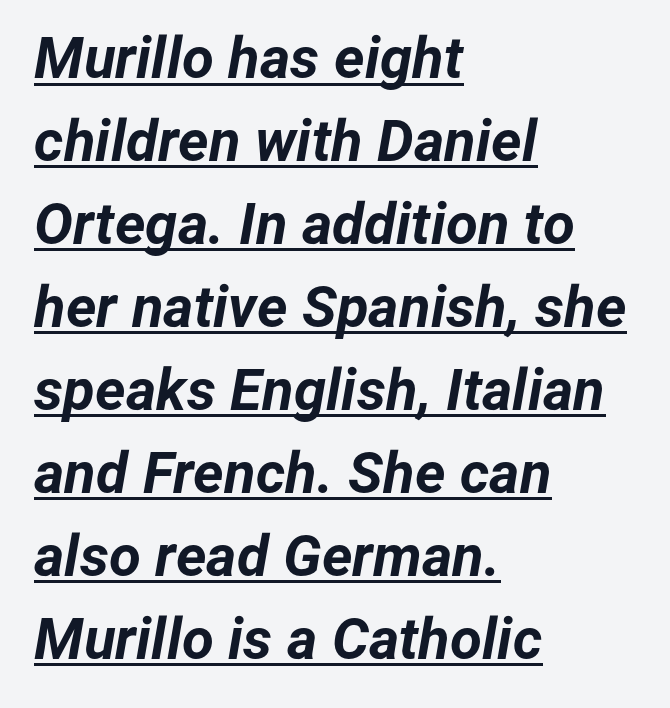
Q: Is the text bold? A: Yes.
Q: Is the text italic (slanted)? A: Yes, it leans right by about 12 degrees.
Q: Is the text underlined? A: Yes.
Q: How is the paragraph aligned? A: Left-aligned.
Q: Is the spacing between letters normal or unusually wide? A: Normal.
Q: Is the spacing between lines tight, normal or loose? A: Normal.
Q: Width (condensed, normal, or wide)? A: Normal.
Q: Stroke contrast? A: Low.
Q: x-height? A: Medium.
Q: Monospaced? A: No.
